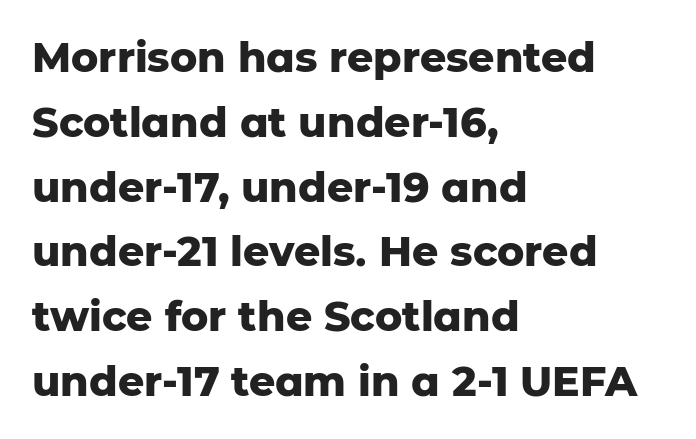
Honestly, there is no underline to notice here at all. Heft: maximum for text — a bold. Glyph-to-glyph distance matches everyday printed text. The letters stand straight up with perfectly vertical stems. This is sans-serif lettering, the kind often seen on screens and signage.
